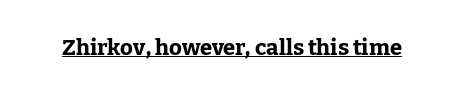
The face used here is rendered with its standard letterfit. These lines were composed using upright roman letters. Strokes here are thick enough to call this a true bold. Is there an underline? Yes — a line sits under the letters.
